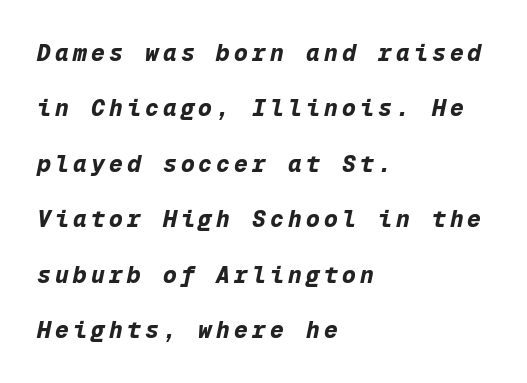
The image shows 23 px bold type, italic (leaning right); set left-aligned, loose line spacing (2.41x), not underlined.
